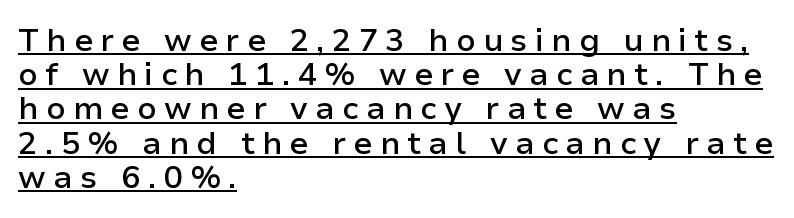
The image shows 32 px semibold sans-serif type, upright; set left-aligned, tight line spacing (1.07x), unusually wide letter spacing (+0.23 em), underlined; low stroke contrast and a medium x-height.
